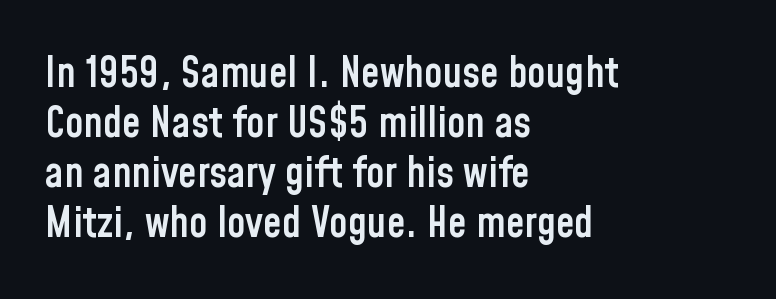
Between one letter and the next there's only the usual sliver of space. Grotesque or geometric, the face here clearly has no serifs. Do the letters lean? They stand straight. Visually the block forms a straight wall on the left and a jagged coastline on the right. How heavy is the stroke? Medium-heavy — a semibold, shy of bold. Honestly, there is no underline to notice here at all.
